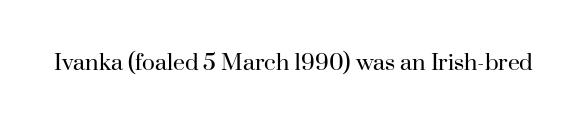
Has an underline been added? It has not. The type is set solid horizontally, with unmodified tracking. The characters are drawn with everyday or finer stroke widths. Every character sits straight up, as roman type does.
